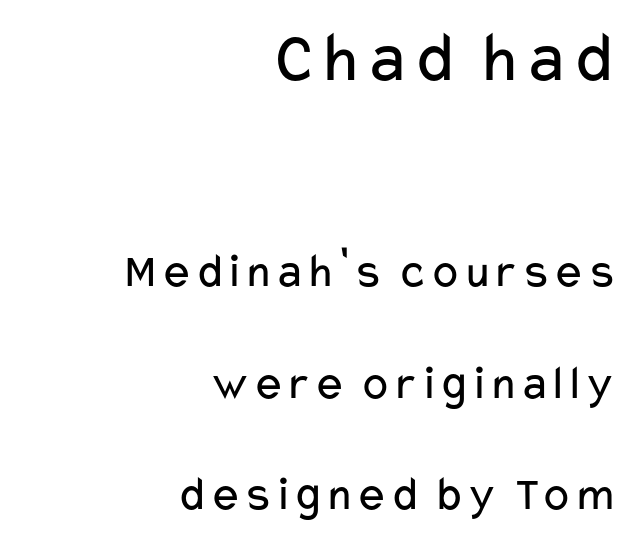
Q: Is the text bold? A: No.
Q: Is the text italic (slanted)? A: No, it is upright.
Q: Is the typeface a serif or a sans-serif typeface? A: Sans-serif.
Q: Is the text underlined? A: No.
Q: How is the paragraph aligned? A: Right-aligned.
Q: Is the spacing between letters normal or unusually wide? A: Normal.
Q: Is the spacing between lines tight, normal or loose? A: Loose.
Q: Which block of text is set in a larger size, the first (top) or the second (bottom)? A: The first (top) one.
Q: Width (condensed, normal, or wide)? A: Wide.
Q: Stroke contrast? A: Low.
Q: x-height? A: Medium.
Q: Monospaced? A: No.
